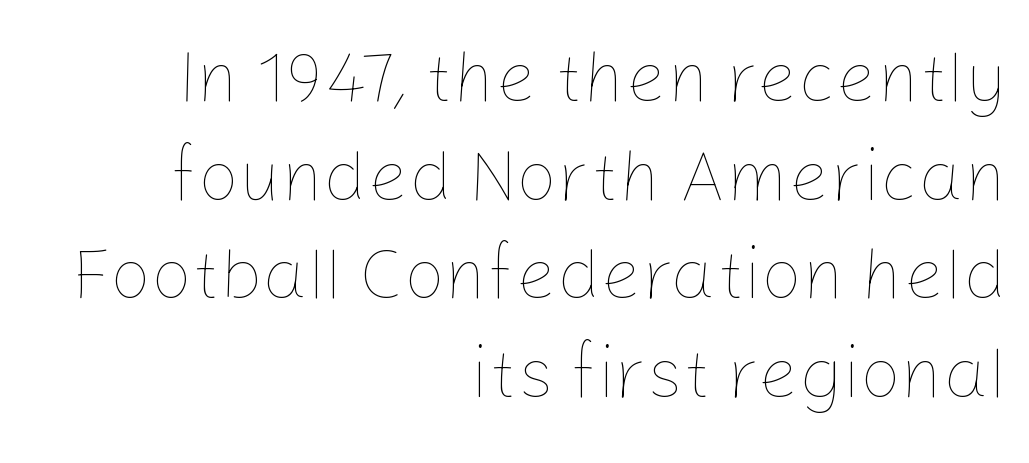
{"italic": "no", "bold": "no", "weight": "thin", "width": "normal", "stroke_contrast": "low", "x_height": "medium", "monospaced": "no", "underline": "no", "align": "right", "line_spacing": "normal", "line_spacing_ratio": 1.37, "letter_spacing": "normal", "letter_spacing_em": 0.0, "glyph_px": 72}
